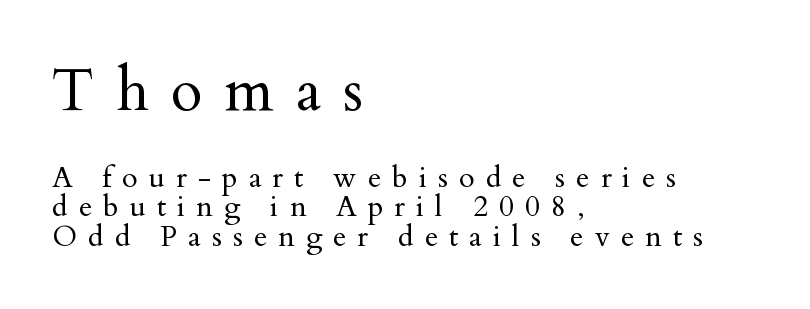
The letters in the upper block stand taller than those in the block below. Bold? No — there's no thickening of the strokes. The glyphs are unaccompanied by any horizontal stroke below them. These lines are set flush left with a ragged right edge.
